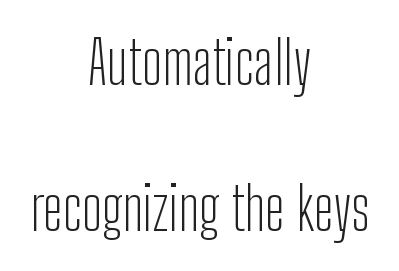
The image shows 59 px light, condensed sans-serif type, upright; set centered, loose line spacing (2.48x), normal letter spacing, not underlined; low stroke contrast and a medium x-height.
